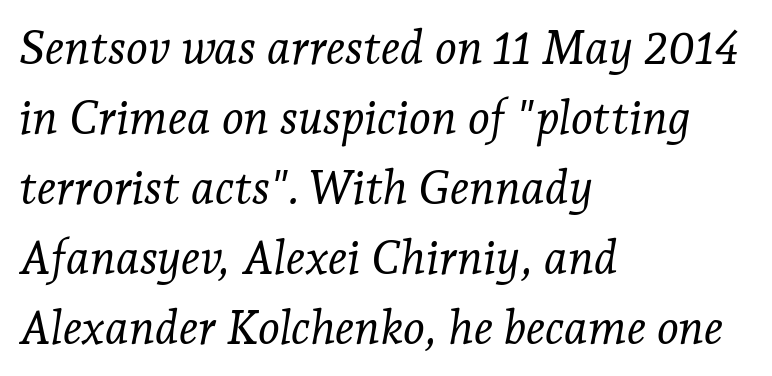
Each new line begins a customary step beneath the previous one. The foot of each line stays bare and open. Yep, those are serifs on the letters. The rendering anchors every line to the left-hand side. Each letter keeps its own natural width here, so spacing adapts to shape. Nothing unusual about the tracking: characters are spaced as the font intends.
